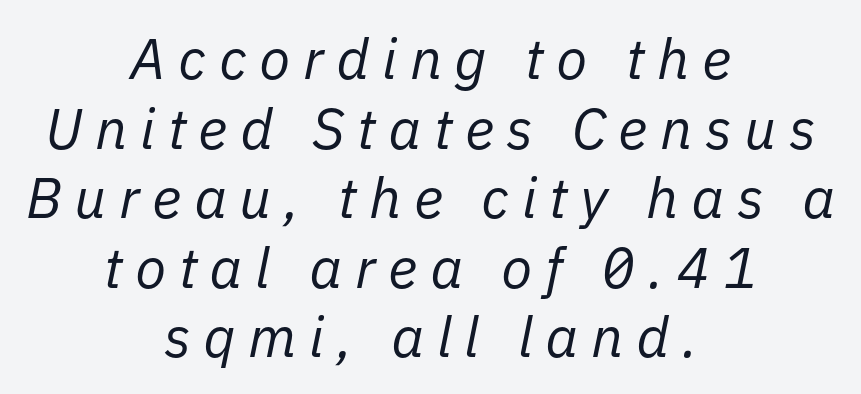
{"italic": "yes", "lean": "right", "slant_degrees": 11, "bold": "no", "weight": "regular", "width": "normal", "stroke_contrast": "low", "x_height": "medium", "monospaced": "no", "underline": "no", "align": "center", "line_spacing_ratio": 1.22, "letter_spacing": "wide", "letter_spacing_em": 0.22, "glyph_px": 57}
